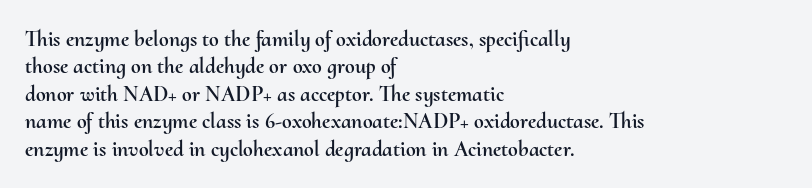
The image shows 22 px text type, upright; set left-aligned, normal line spacing (1.25x), normal letter spacing, not underlined.
